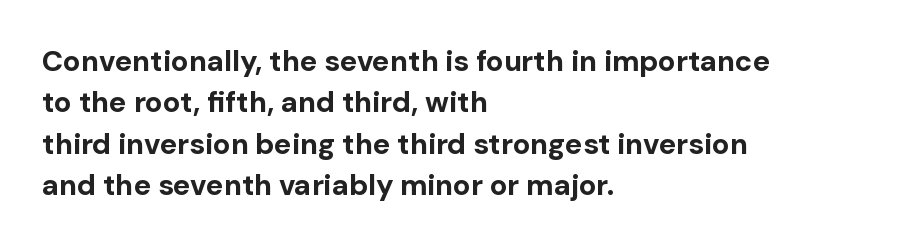
The image shows 29 px bold sans-serif type, upright; set left-aligned, normal line spacing (1.43x), normal letter spacing, not underlined; low stroke contrast and a medium x-height.
